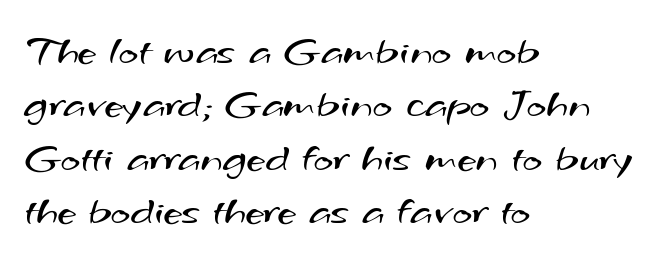
How are the letters spaced? Ordinarily, with no added tracking. Stem width sits at or under what a default text font uses. Does the copy run flush right? No — it runs flush left. Vertical spacing — default. Plain, unruled lines of type.
